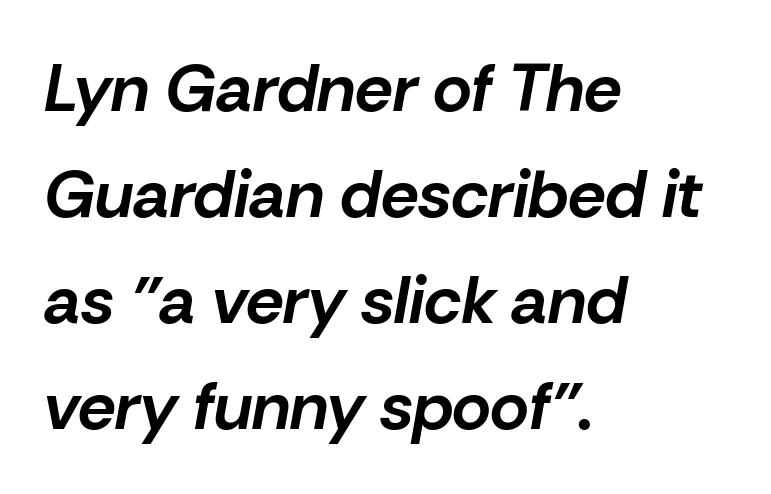
{"italic": "yes", "lean": "right", "slant_degrees": 10, "bold": "yes", "weight": "bold", "width": "normal", "stroke_contrast": "low", "x_height": "medium", "monospaced": "no", "underline": "no", "align": "left", "line_spacing": "normal", "line_spacing_ratio": 1.58, "letter_spacing": "normal", "letter_spacing_em": 0.0, "glyph_px": 67}
